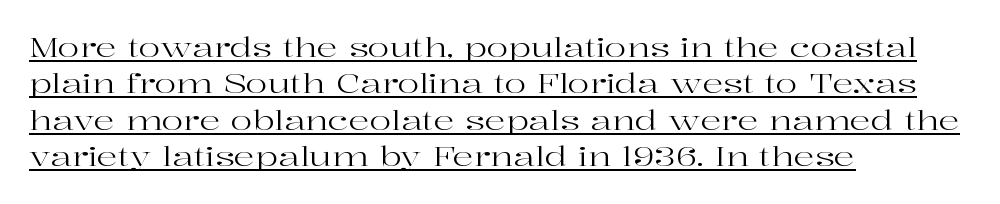
The image shows 26 px text type, upright; set left-aligned, normal line spacing (1.4x), normal letter spacing, underlined.
